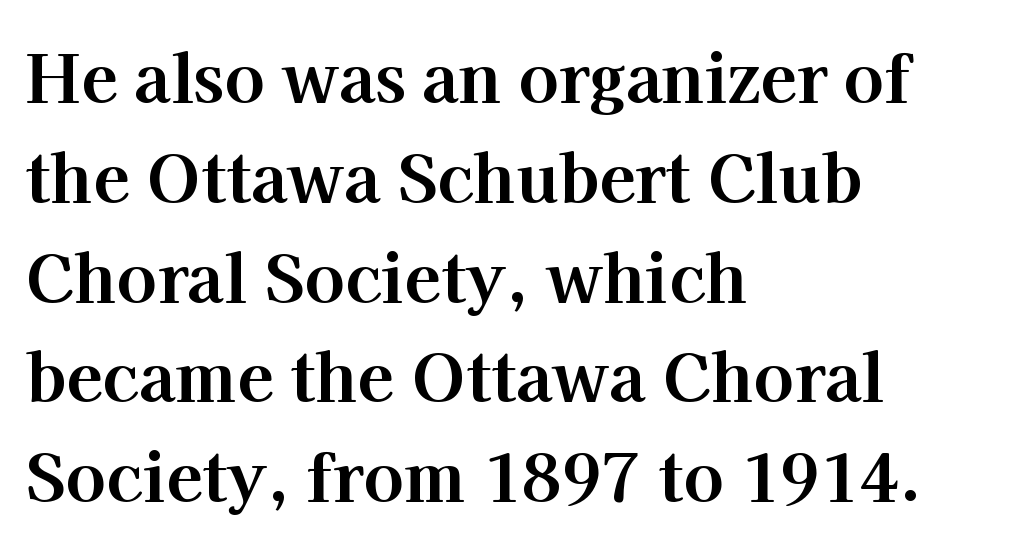
{"serif": "yes", "italic": "no", "bold": "yes", "weight": "bold", "width": "normal", "stroke_contrast": "high", "x_height": "medium", "monospaced": "no", "underline": "no", "align": "left", "line_spacing": "normal", "line_spacing_ratio": 1.49, "letter_spacing": "normal", "letter_spacing_em": 0.0, "glyph_px": 67}
